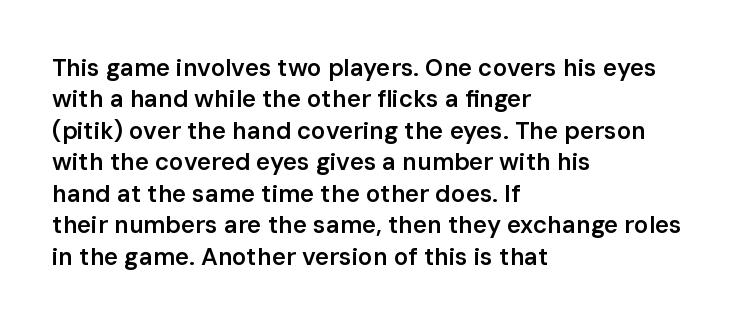
{"italic": "no", "bold": "semi", "underline": "no", "align": "left", "line_spacing": "normal", "line_spacing_ratio": 1.31, "letter_spacing": "normal", "letter_spacing_em": 0.0, "glyph_px": 24}
